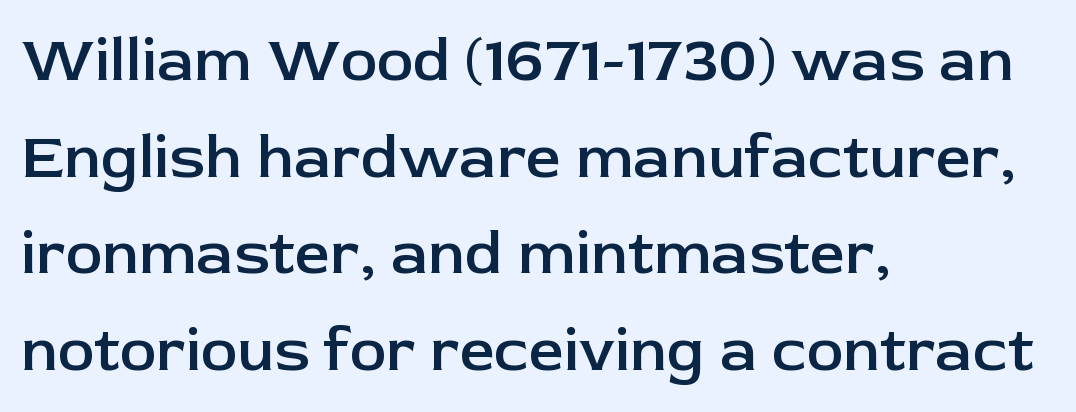
{"serif": "no", "italic": "no", "bold": "semi", "weight": "semibold", "width": "normal", "stroke_contrast": "low", "x_height": "medium", "monospaced": "no", "underline": "no", "align": "left", "line_spacing": "normal", "line_spacing_ratio": 1.56, "letter_spacing": "normal", "letter_spacing_em": 0.0, "glyph_px": 62}
